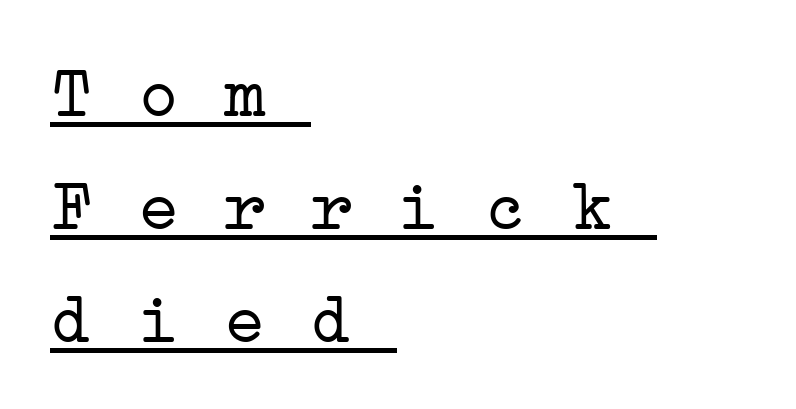
The image shows 72 px light, wide serif type, monospaced; set left-aligned, normal line spacing (1.57x), normal letter spacing, underlined; low stroke contrast and a medium x-height.
